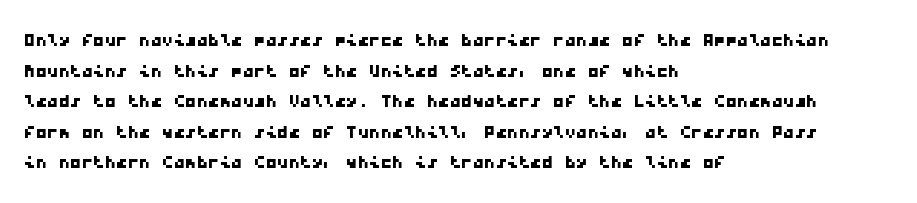
Just letters on the line, the space beneath them empty. Horizontal bands of white between lines are of average thickness. The paragraph shown leans on its left margin. The gaps between neighbouring characters are ordinary and unremarkable.
